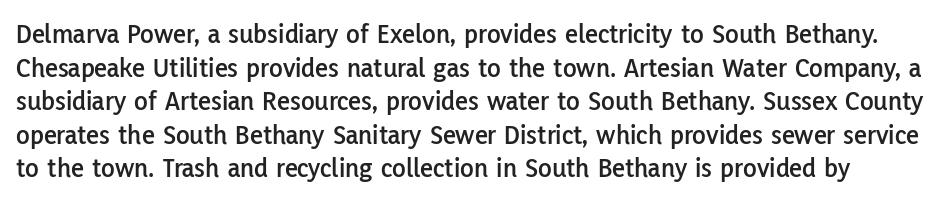
{"serif": "no", "italic": "no", "width": "normal", "stroke_contrast": "low", "x_height": "medium", "monospaced": "no", "underline": "no", "line_spacing_ratio": 1.2, "letter_spacing": "normal", "letter_spacing_em": 0.0, "glyph_px": 28}
